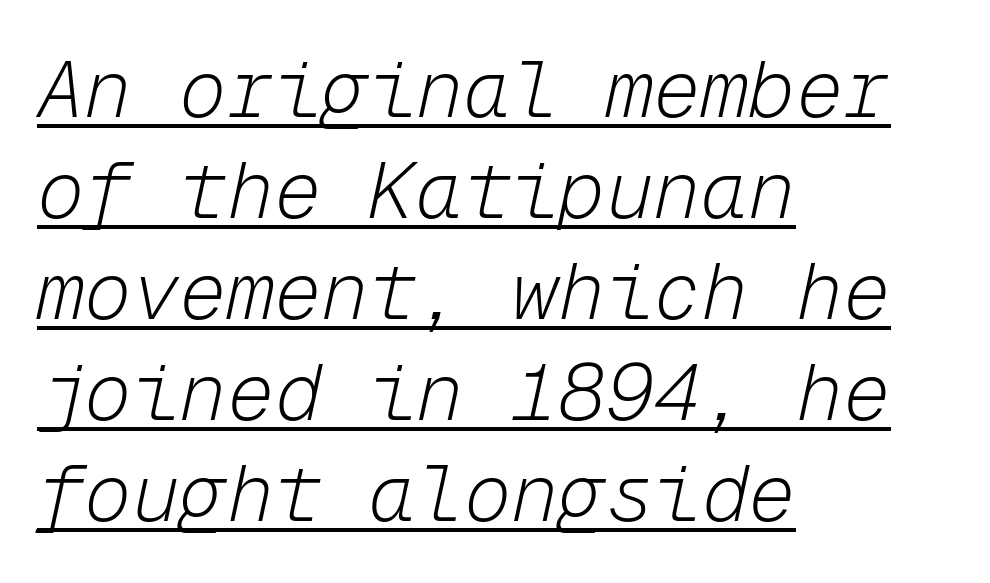
{"italic": "yes", "lean": "right", "slant_degrees": 12, "bold": "no", "weight": "light", "width": "normal", "stroke_contrast": "low", "x_height": "medium", "monospaced": "yes", "underline": "yes", "align": "left", "line_spacing": "normal", "line_spacing_ratio": 1.28, "letter_spacing": "normal", "letter_spacing_em": 0.0, "glyph_px": 79}
